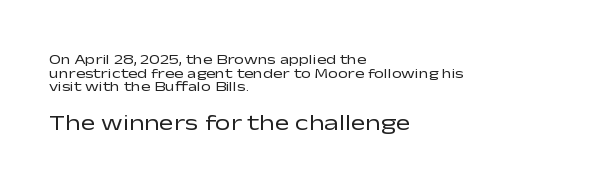
The letters in the lower block stand taller than those in the block above. One glance says dense: line gaps are narrower than usual. The strokes are not fattened; the text isn't bold. Letter spacing: default.
